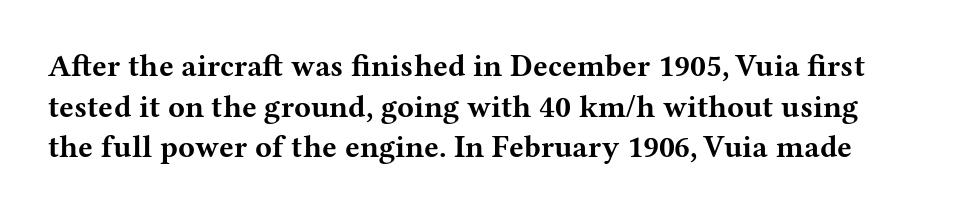
{"serif": "yes", "italic": "no", "bold": "yes", "weight": "bold", "width": "wide", "stroke_contrast": "medium", "x_height": "medium", "monospaced": "no", "underline": "no", "line_spacing": "normal", "line_spacing_ratio": 1.31, "letter_spacing": "normal", "letter_spacing_em": 0.0, "glyph_px": 31}
